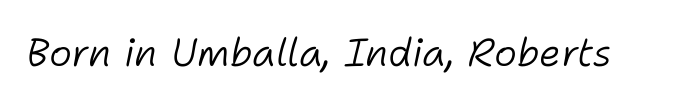
The image shows 39 px light type, italic (leaning right); set normal letter spacing, not underlined; low stroke contrast and a medium x-height.
